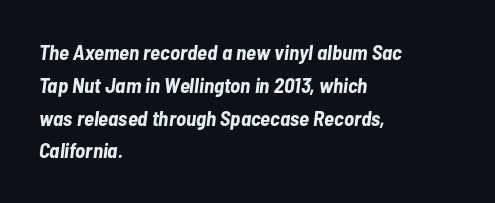
The lines in this sample share a left origin and differ only in where they stop. Characters follow at the spacing the type designer built in. Letters rest on an invisible, unmarked baseline. Rows of type keep a routine distance in the vertical direction. This is heavy type, rendered in bold.
